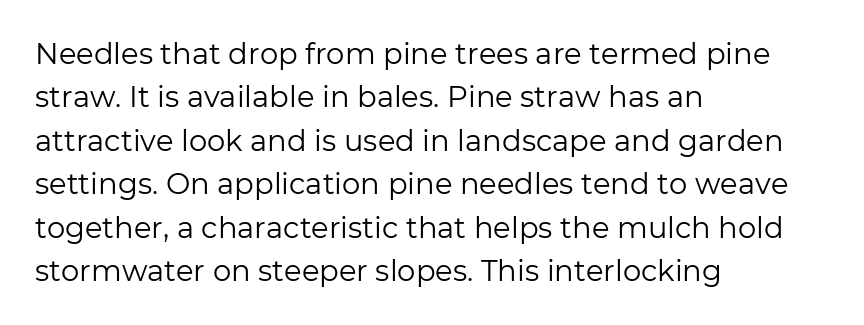
Q: Is the text bold? A: No.
Q: Is the text italic (slanted)? A: No, it is upright.
Q: Is the typeface a serif or a sans-serif typeface? A: Sans-serif.
Q: Is the text underlined? A: No.
Q: How is the paragraph aligned? A: Left-aligned.
Q: Is the spacing between letters normal or unusually wide? A: Normal.
Q: Is the spacing between lines tight, normal or loose? A: Normal.
Q: Width (condensed, normal, or wide)? A: Normal.
Q: Stroke contrast? A: Low.
Q: x-height? A: Medium.
Q: Monospaced? A: No.
